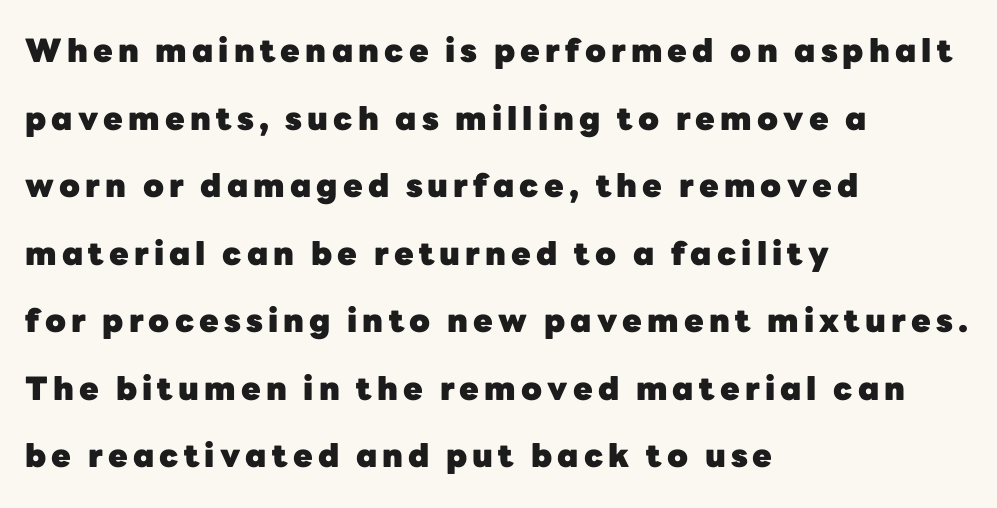
{"serif": "no", "italic": "no", "bold": "yes", "weight": "heavy", "width": "normal", "stroke_contrast": "low", "x_height": "medium", "monospaced": "no", "underline": "no", "align": "left", "line_spacing": "loose", "line_spacing_ratio": 2.11, "glyph_px": 32}
